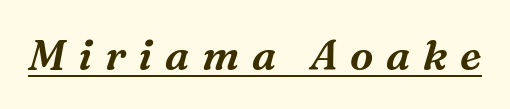
The image shows 42 px serif type, italic (leaning right); set unusually wide letter spacing (+0.3 em), underlined; medium stroke contrast and a medium x-height.
